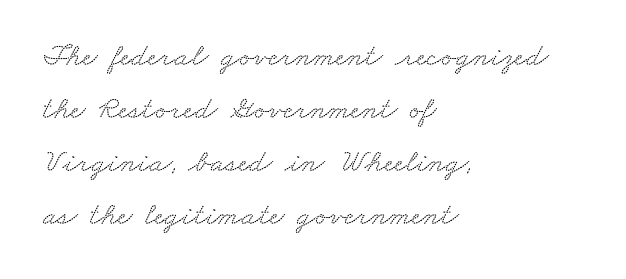
The image shows 32 px wide serif type; set left-aligned, normal line spacing (1.66x), normal letter spacing, not underlined; low stroke contrast and a small x-height.
